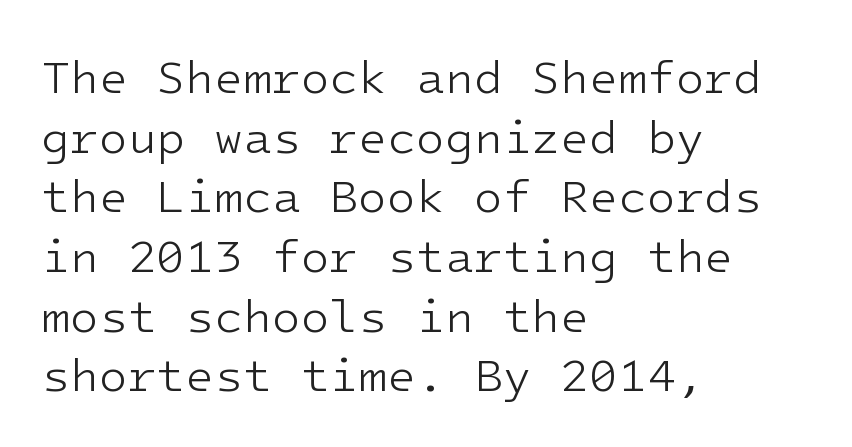
Q: Is the text bold? A: No.
Q: Is the text italic (slanted)? A: No, it is upright.
Q: Is the typeface a serif or a sans-serif typeface? A: Sans-serif.
Q: Is the text underlined? A: No.
Q: How is the paragraph aligned? A: Left-aligned.
Q: Is the spacing between letters normal or unusually wide? A: Normal.
Q: Is the spacing between lines tight, normal or loose? A: Normal.
Q: Width (condensed, normal, or wide)? A: Normal.
Q: Stroke contrast? A: Low.
Q: x-height? A: Medium.
